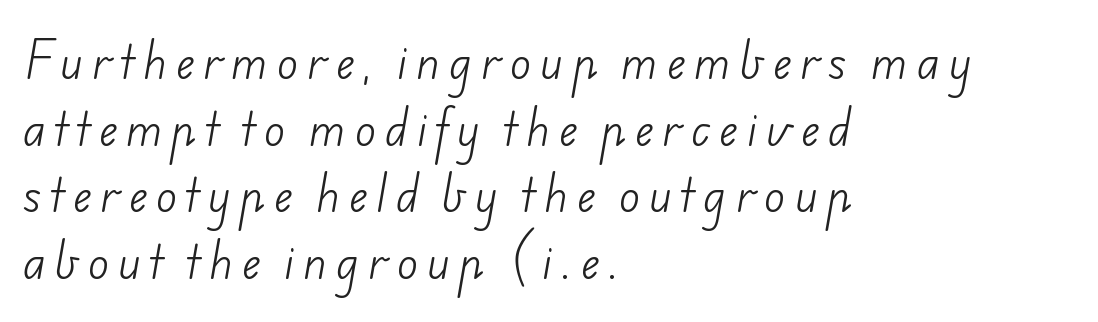
The image shows 43 px light sans-serif type; set left-aligned, normal line spacing (1.55x), unusually wide letter spacing (+0.22 em), not underlined; low stroke contrast and a small x-height.
